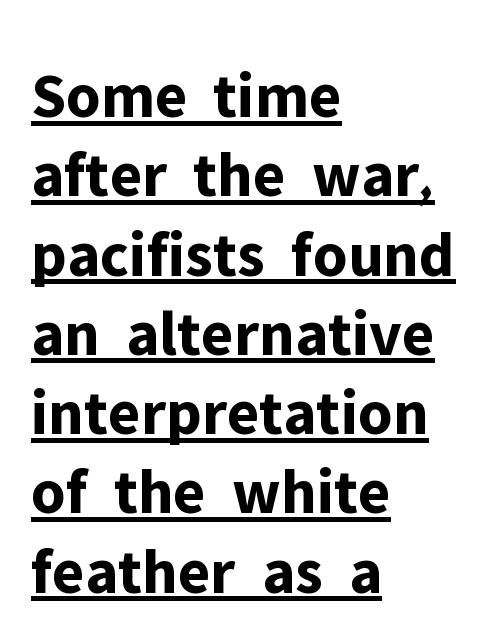
Q: Is the text bold? A: Yes.
Q: Is the text italic (slanted)? A: No, it is upright.
Q: Is the typeface a serif or a sans-serif typeface? A: Sans-serif.
Q: Is the text underlined? A: Yes.
Q: How is the paragraph aligned? A: Left-aligned.
Q: Is the spacing between letters normal or unusually wide? A: Normal.
Q: Width (condensed, normal, or wide)? A: Normal.
Q: Stroke contrast? A: Low.
Q: x-height? A: Medium.
Q: Monospaced? A: No.
